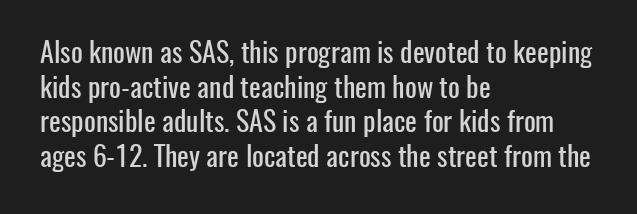
The image shows 28 px condensed sans-serif type, upright; set left-aligned, line spacing 1.24x, normal letter spacing, not underlined; low stroke contrast and a medium x-height.
